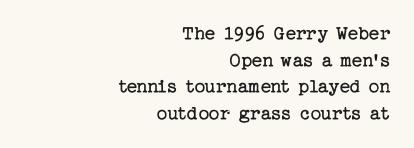
The image shows 21 px text type, upright; set right-aligned, normal line spacing (1.27x), normal letter spacing, not underlined.
